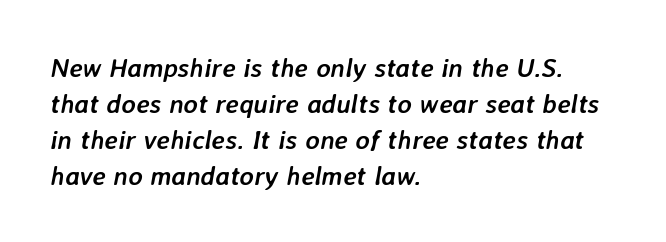
{"italic": "yes", "lean": "right", "slant_degrees": 7, "bold": "yes", "underline": "no", "align": "left", "line_spacing": "normal", "line_spacing_ratio": 1.33, "letter_spacing": "normal", "letter_spacing_em": 0.0, "glyph_px": 27}
